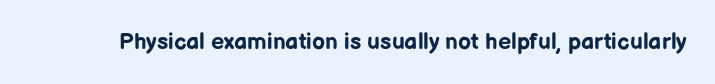
Q: Is the text bold? A: Yes.
Q: Is the text italic (slanted)? A: No, it is upright.
Q: Is the text underlined? A: No.
Q: Is the spacing between letters normal or unusually wide? A: Normal.
